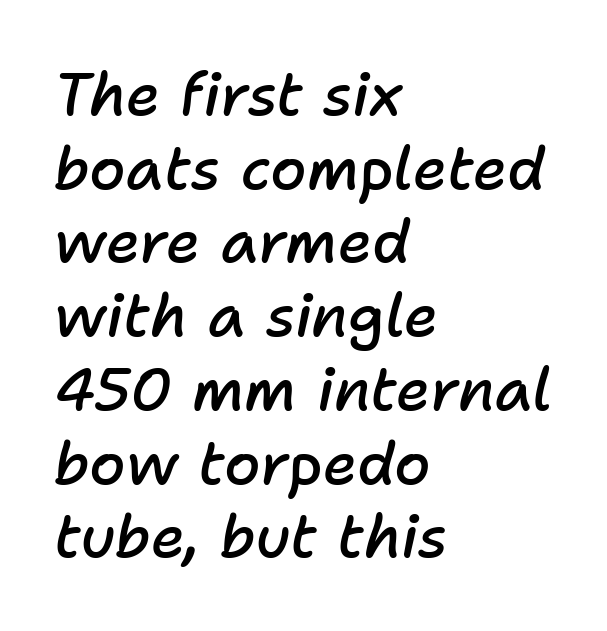
{"italic": "yes", "lean": "right", "slant_degrees": 11, "bold": "semi", "weight": "semibold", "width": "normal", "stroke_contrast": "low", "x_height": "medium", "monospaced": "no", "underline": "no", "align": "left", "line_spacing": "normal", "line_spacing_ratio": 1.25, "letter_spacing": "normal", "letter_spacing_em": 0.0, "glyph_px": 59}
